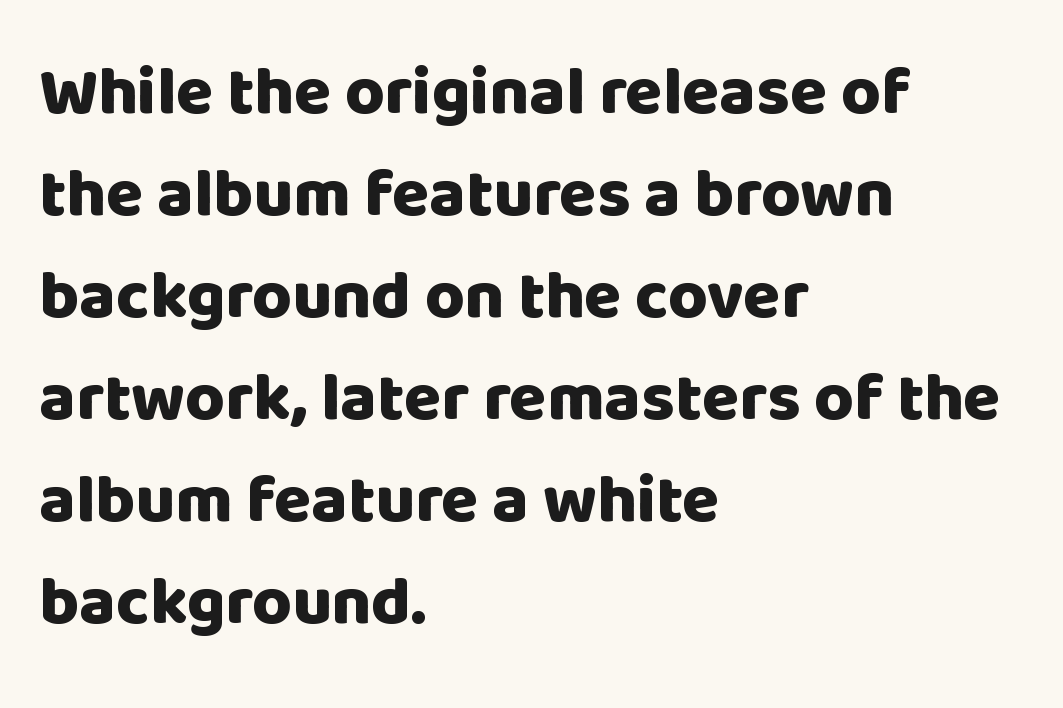
Thick stems and heavy bowls — unmistakably bold. Italic: no, the glyphs are upright roman. Casual observation: everything's shoved over to the left. Nothing unusual about the tracking: characters are spaced as the font intends. Regular leading.
